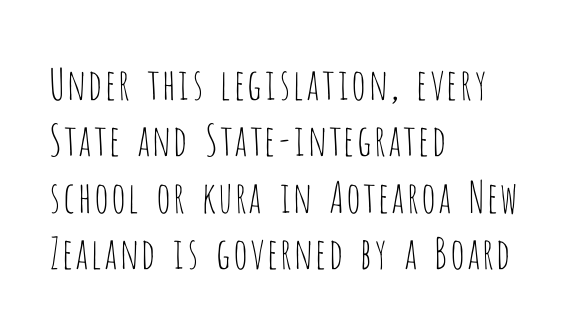
Weight: in the light-to-regular range. The type sits square on the baseline with zero lean. Visually the block forms a straight wall on the left and a jagged coastline on the right. Observe the ordinary spacing: letters are neighbours, not strangers.
